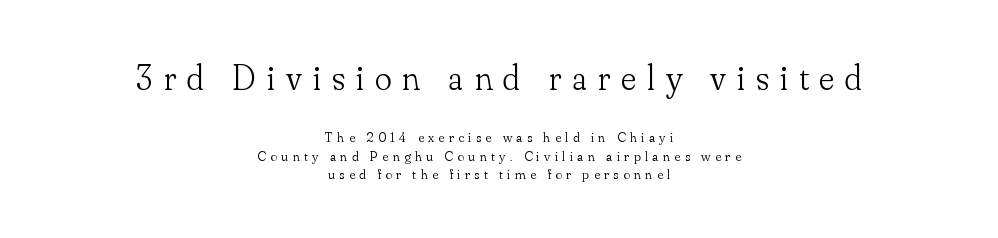
{"serif": "yes", "italic": "no", "bold": "no", "weight": "light", "width": "normal", "stroke_contrast": "low", "x_height": "small", "monospaced": "no", "underline": "no", "align": "center", "line_spacing": "normal", "line_spacing_ratio": 1.3, "letter_spacing": "wide", "letter_spacing_em": 0.32, "larger_block": "first", "size_ratio": 2.5, "glyph_px": 35}
